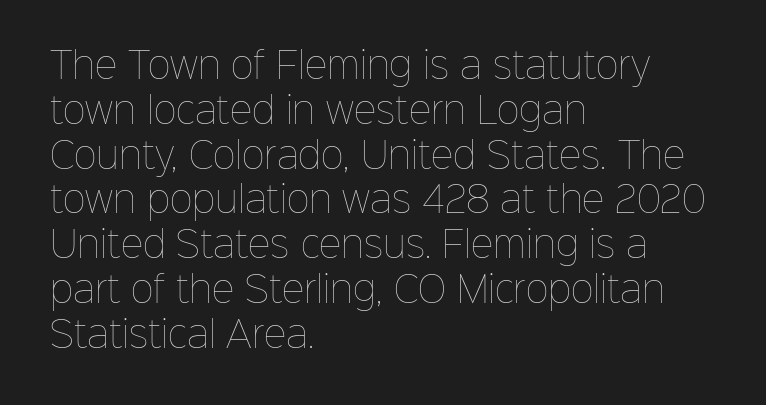
{"italic": "no", "bold": "no", "weight": "thin", "width": "normal", "stroke_contrast": "low", "x_height": "medium", "monospaced": "no", "underline": "no", "align": "left", "line_spacing": "normal", "line_spacing_ratio": 1.28, "letter_spacing": "normal", "letter_spacing_em": 0.0, "glyph_px": 35}
